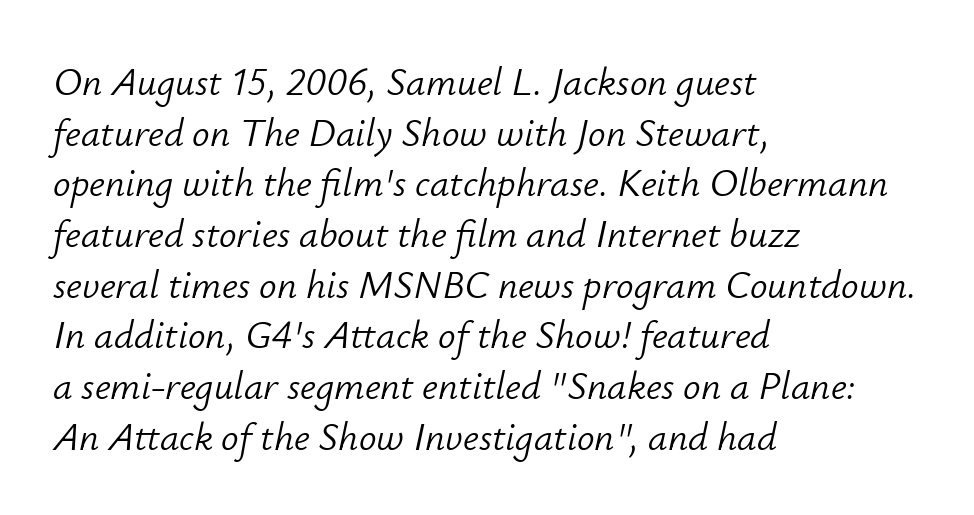
{"italic": "yes", "lean": "right", "slant_degrees": 12, "bold": "no", "weight": "light", "width": "normal", "stroke_contrast": "low", "x_height": "small", "monospaced": "no", "underline": "no", "align": "left", "line_spacing": "normal", "line_spacing_ratio": 1.3, "letter_spacing": "normal", "letter_spacing_em": 0.0, "glyph_px": 39}
